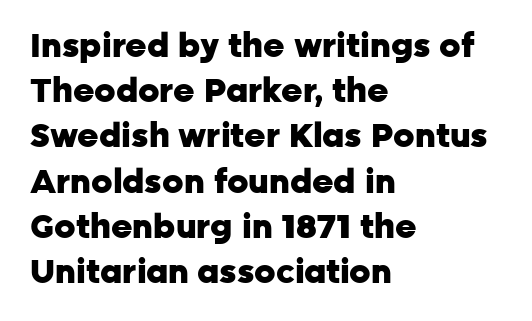
Q: Is the text bold? A: Yes.
Q: Is the text italic (slanted)? A: No, it is upright.
Q: Is the typeface a serif or a sans-serif typeface? A: Sans-serif.
Q: Is the text underlined? A: No.
Q: How is the paragraph aligned? A: Left-aligned.
Q: Is the spacing between letters normal or unusually wide? A: Normal.
Q: Is the spacing between lines tight, normal or loose? A: Normal.
Q: Width (condensed, normal, or wide)? A: Normal.
Q: Stroke contrast? A: Low.
Q: x-height? A: Medium.
Q: Monospaced? A: No.
